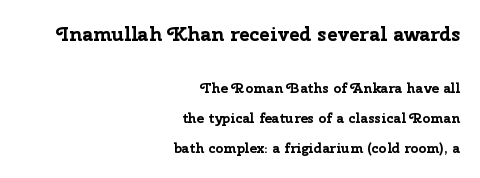
The image shows 20 px bold type, upright; set right-aligned, loose line spacing (2.12x), normal letter spacing, not underlined; the first (top) block is 1.43x larger.
